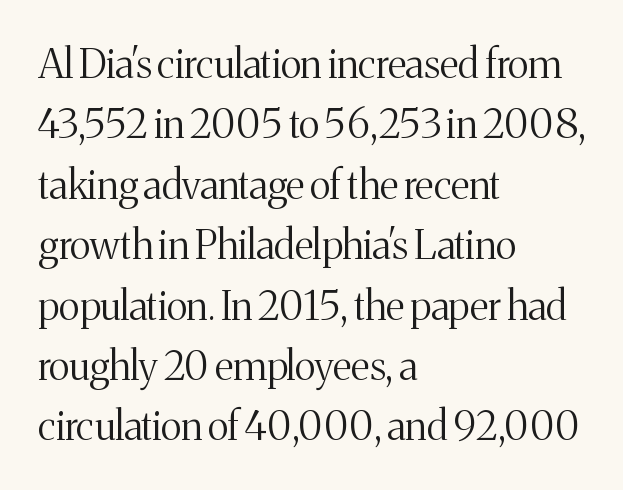
The image shows 40 px light serif type, upright; set left-aligned, normal line spacing (1.51x), normal letter spacing, not underlined; medium stroke contrast and a medium x-height.
